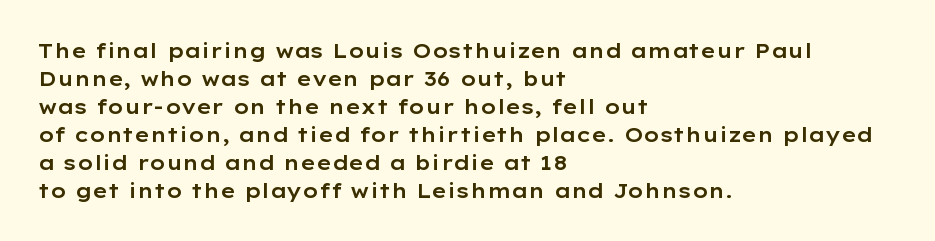
Q: Is the text italic (slanted)? A: No, it is upright.
Q: Is the text underlined? A: No.
Q: How is the paragraph aligned? A: Left-aligned.
Q: Is the spacing between letters normal or unusually wide? A: Normal.
Q: Is the spacing between lines tight, normal or loose? A: Normal.
